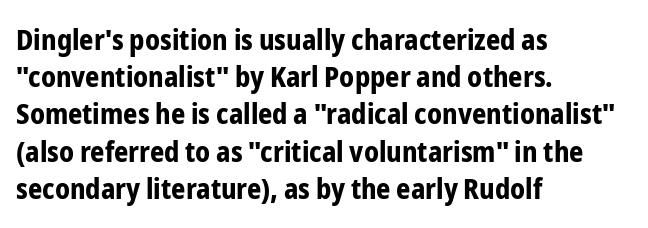
The image shows 28 px bold, condensed sans-serif type, upright; set left-aligned, normal line spacing (1.33x), normal letter spacing, not underlined; low stroke contrast and a medium x-height.
